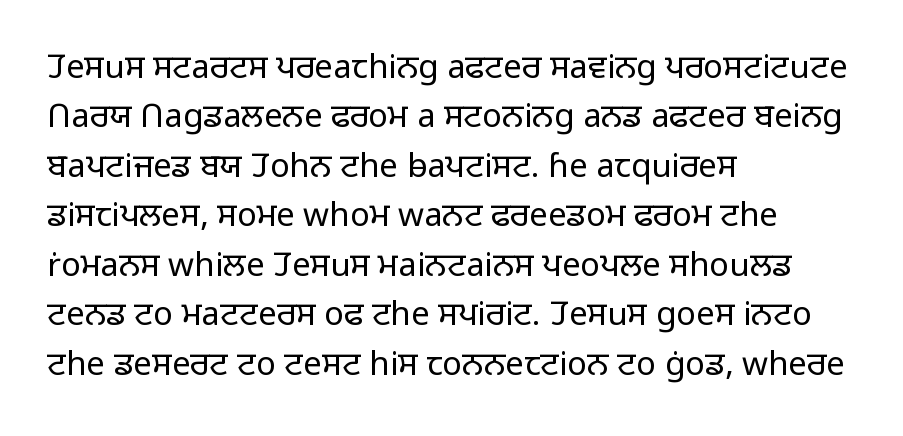
The ragged edge is on the right, which tells us the setting is flush left. Default kerning and tracking; the words read as compact shapes. Is this a sans? Yes — the strokes have no serifs. Vertically, the passage feels balanced, rows spaced as you'd expect.
